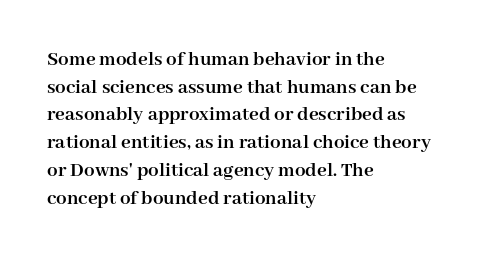
{"italic": "no", "bold": "yes", "underline": "no", "align": "left", "line_spacing": "normal", "line_spacing_ratio": 1.32, "letter_spacing": "normal", "letter_spacing_em": 0.0, "glyph_px": 21}
